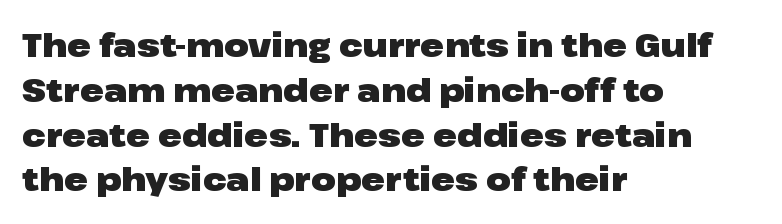
Between one letter and the next there's only the usual sliver of space. The gap between lines stays unmarked. Typesetter's note: full bold, strokes at maximum text heaviness. In terms of letterform style, serifs are entirely absent.
